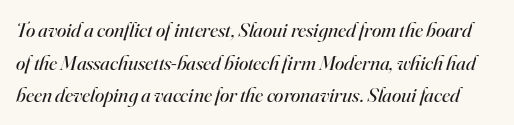
{"italic": "yes", "lean": "right", "slant_degrees": 16, "bold": "no", "underline": "no", "line_spacing": "normal", "line_spacing_ratio": 1.55, "letter_spacing": "normal", "letter_spacing_em": 0.0, "glyph_px": 21}
